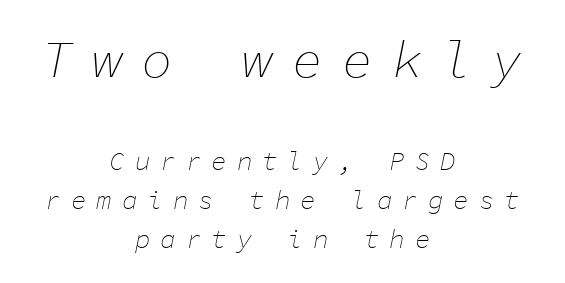
{"italic": "yes", "lean": "right", "slant_degrees": 11, "bold": "no", "weight": "thin", "width": "normal", "stroke_contrast": "low", "x_height": "medium", "monospaced": "yes", "underline": "no", "align": "center", "line_spacing": "normal", "line_spacing_ratio": 1.51, "letter_spacing": "wide", "letter_spacing_em": 0.38, "larger_block": "first", "size_ratio": 1.96, "glyph_px": 51}
